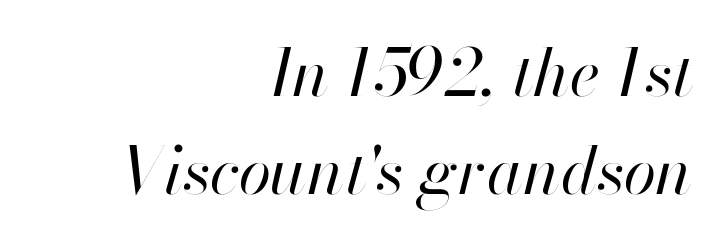
The image shows 66 px regular-weight type, italic (leaning right); set right-aligned, normal line spacing (1.48x), normal letter spacing, not underlined; high stroke contrast and a small x-height.
